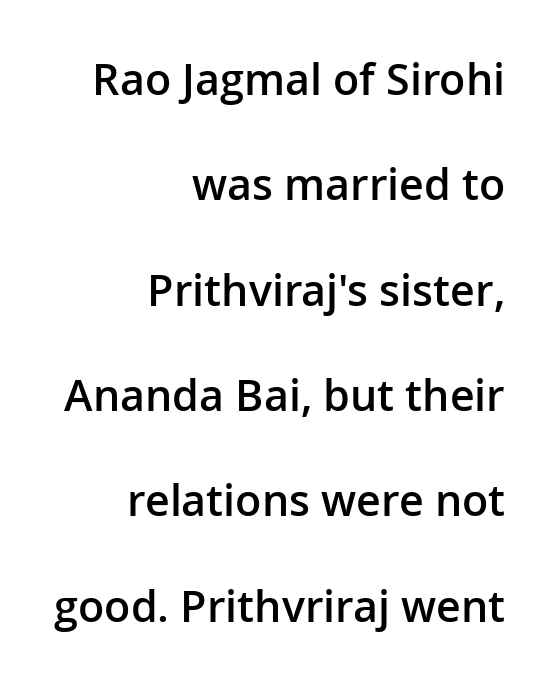
{"serif": "no", "italic": "no", "bold": "semi", "weight": "semibold", "width": "normal", "stroke_contrast": "low", "x_height": "medium", "monospaced": "no", "underline": "no", "align": "right", "line_spacing": "loose", "line_spacing_ratio": 2.45, "letter_spacing": "normal", "letter_spacing_em": 0.0, "glyph_px": 43}
